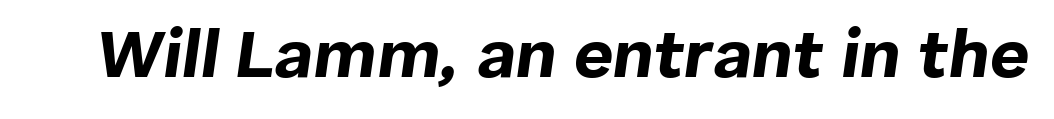
The image shows 68 px bold type, italic (leaning right); set normal letter spacing, not underlined; low stroke contrast and a medium x-height.
